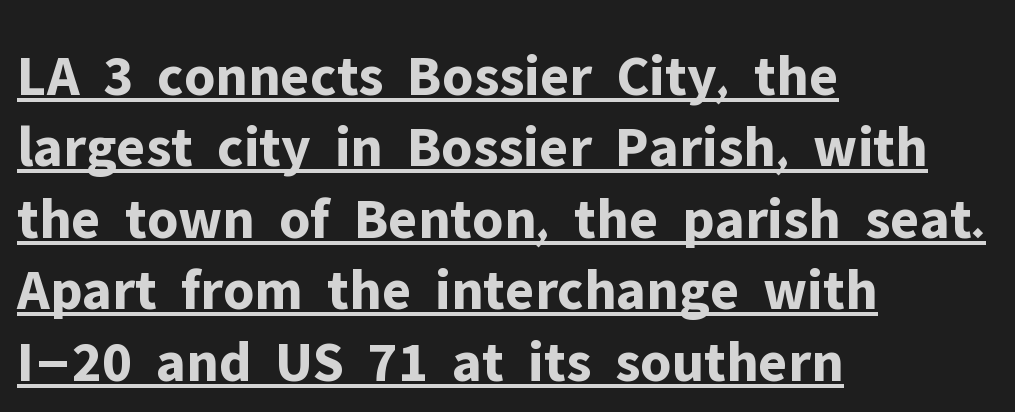
This is underlined copy, the kind a proofreader might mark for attention. Note: no serifs on the glyphs. No italicization has been applied; the sample stays upright. Set as a true bold cut, around the 700 mark. Default kerning and tracking; the words read as compact shapes. In CSS terms this would be text-align: left.
